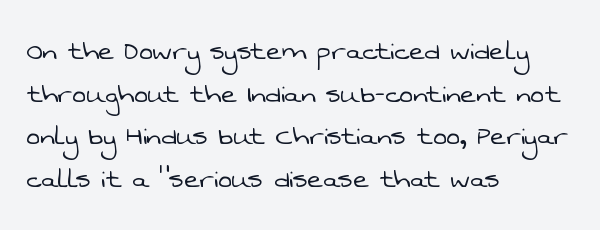
Any mark beneath the type? The region is blank. This sample has the flowing, uneven cadence of proportional lettering. In CSS terms this would be text-align: left. Between one letter and the next there's only the usual sliver of space.
